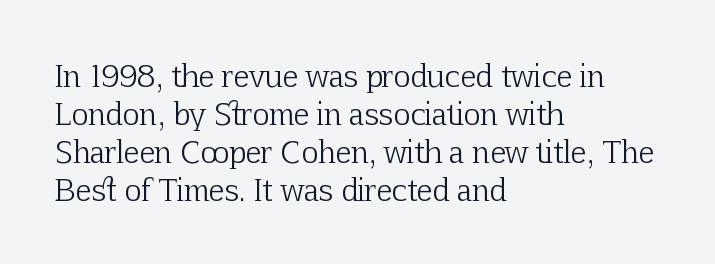
The strokes are not fattened; the text isn't bold. Yep, those are serifs on the letters. The words here are not underlined. The passage shown is typed in a proportional face where columns would drift.
